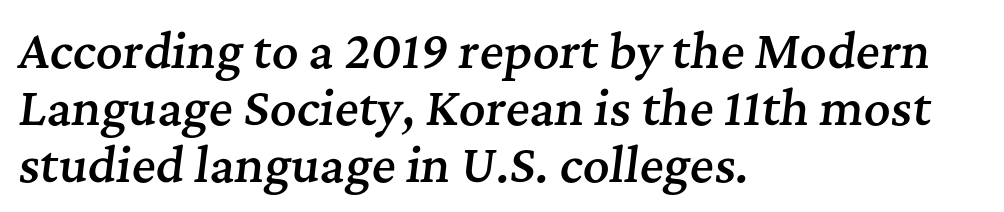
Q: Is the text bold? A: Semi-bold.
Q: Is the text italic (slanted)? A: Yes, it leans right by about 7 degrees.
Q: Is the typeface a serif or a sans-serif typeface? A: Serif.
Q: Is the text underlined? A: No.
Q: How is the paragraph aligned? A: Left-aligned.
Q: Is the spacing between letters normal or unusually wide? A: Normal.
Q: Width (condensed, normal, or wide)? A: Normal.
Q: Stroke contrast? A: Medium.
Q: x-height? A: Medium.
Q: Monospaced? A: No.
